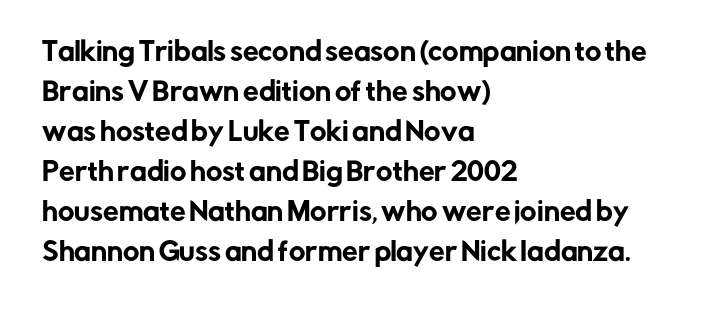
{"italic": "no", "underline": "no", "align": "left", "line_spacing": "normal", "line_spacing_ratio": 1.6, "letter_spacing": "normal", "letter_spacing_em": 0.0, "glyph_px": 25}
